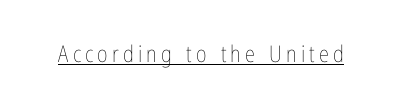
Q: Is the text bold? A: No.
Q: Is the text italic (slanted)? A: No, it is upright.
Q: Is the text underlined? A: Yes.
